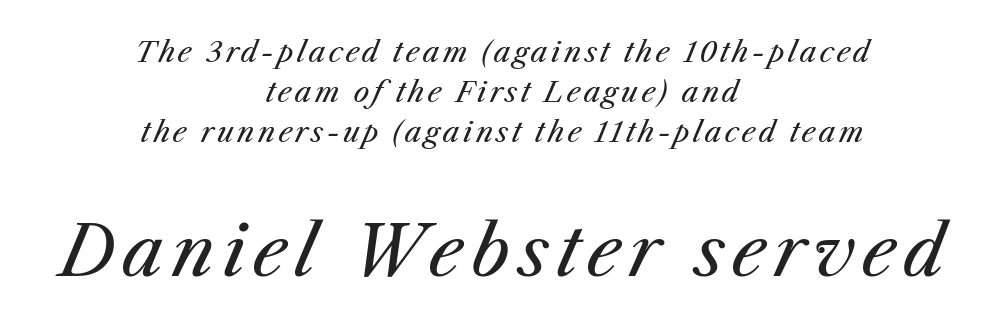
This rendering uses center alignment, leaving both contours irregular but symmetric. The font's italic variant was chosen for this text. Anything drawn beneath the words? Only blank space. The rendering uses a moderate line-height, typical for paragraphs.
